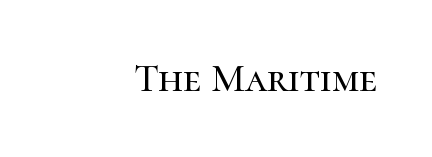
Q: Is the text italic (slanted)? A: No, it is upright.
Q: Is the typeface a serif or a sans-serif typeface? A: Serif.
Q: Is the text underlined? A: No.
Q: Is the spacing between letters normal or unusually wide? A: Normal.
Q: Width (condensed, normal, or wide)? A: Normal.
Q: Stroke contrast? A: High.
Q: x-height? A: Medium.
Q: Monospaced? A: No.
